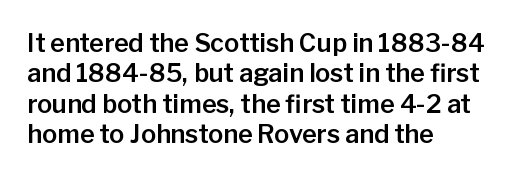
Q: Is the text italic (slanted)? A: No, it is upright.
Q: Is the text underlined? A: No.
Q: How is the paragraph aligned? A: Left-aligned.
Q: Is the spacing between letters normal or unusually wide? A: Normal.
